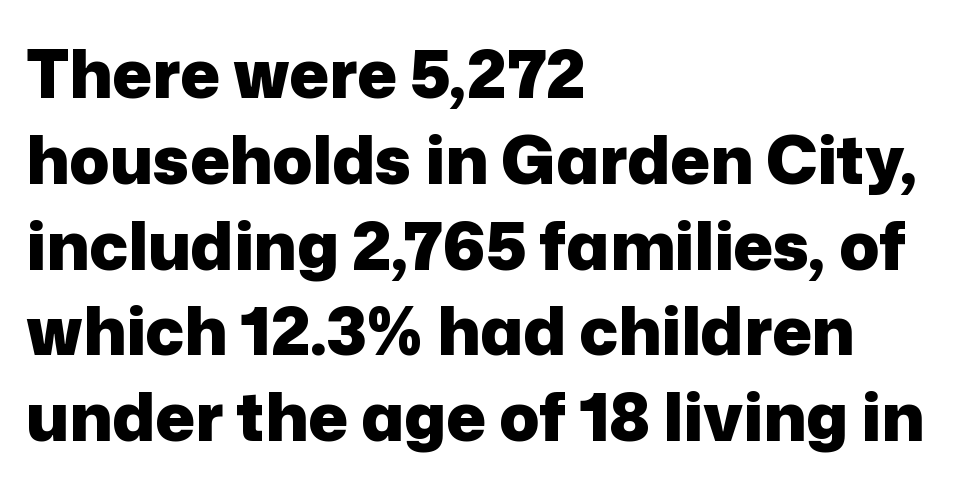
The image shows 66 px heavy sans-serif type, upright; set left-aligned, normal line spacing (1.3x), normal letter spacing, not underlined; low stroke contrast and a medium x-height.
